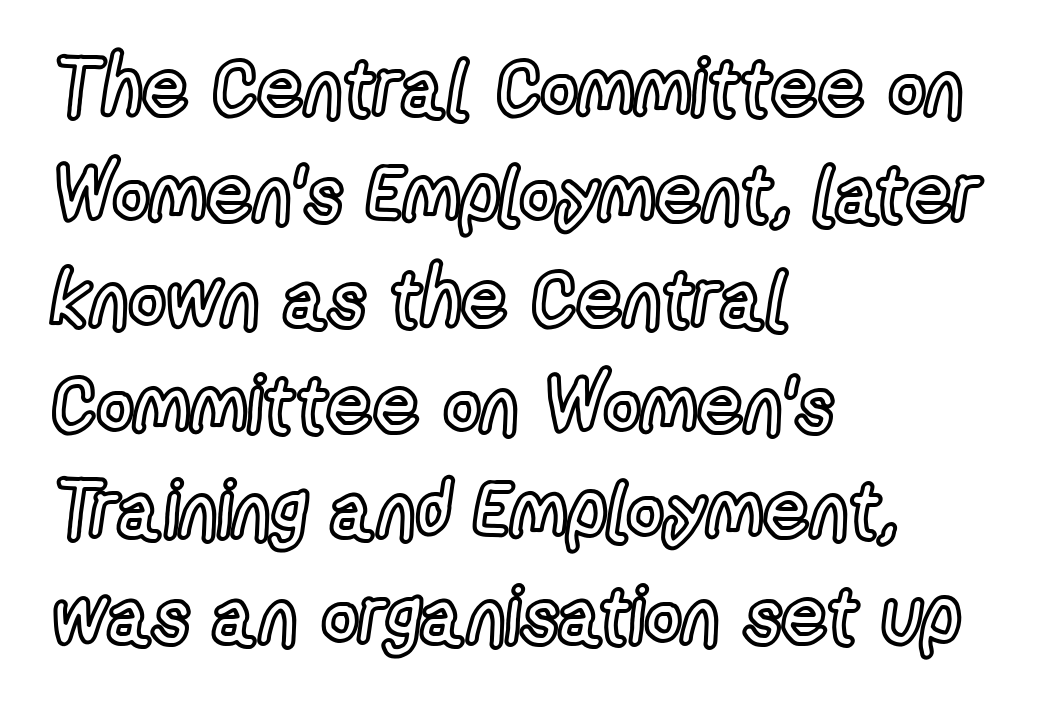
Q: Is the text italic (slanted)? A: Yes.
Q: Is the text underlined? A: No.
Q: How is the paragraph aligned? A: Left-aligned.
Q: Is the spacing between letters normal or unusually wide? A: Normal.
Q: Is the spacing between lines tight, normal or loose? A: Normal.
Q: Width (condensed, normal, or wide)? A: Condensed.
Q: x-height? A: Medium.
Q: Monospaced? A: No.
